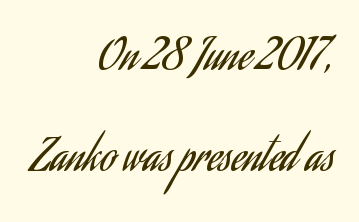
Q: Is the text bold? A: No.
Q: Is the text italic (slanted)? A: Yes.
Q: Is the typeface a serif or a sans-serif typeface? A: Sans-serif.
Q: Is the text underlined? A: No.
Q: How is the paragraph aligned? A: Right-aligned.
Q: Is the spacing between letters normal or unusually wide? A: Normal.
Q: Is the spacing between lines tight, normal or loose? A: Loose.
Q: Width (condensed, normal, or wide)? A: Condensed.
Q: Stroke contrast? A: Low.
Q: x-height? A: Small.
Q: Monospaced? A: No.
